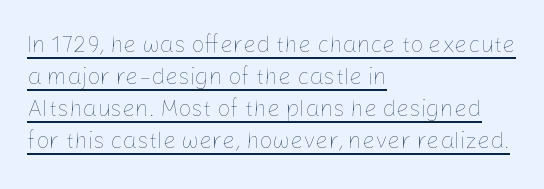
Q: Is the text bold? A: No.
Q: Is the text italic (slanted)? A: No, it is upright.
Q: Is the text underlined? A: Yes.
Q: How is the paragraph aligned? A: Left-aligned.
Q: Is the spacing between letters normal or unusually wide? A: Normal.
Q: Is the spacing between lines tight, normal or loose? A: Normal.
